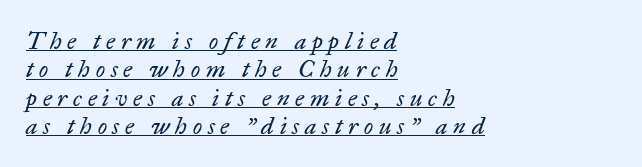
Q: Is the text bold? A: No.
Q: Is the text italic (slanted)? A: Yes, it leans right by about 17 degrees.
Q: Is the text underlined? A: Yes.
Q: How is the paragraph aligned? A: Left-aligned.
Q: Is the spacing between letters normal or unusually wide? A: Unusually wide.
